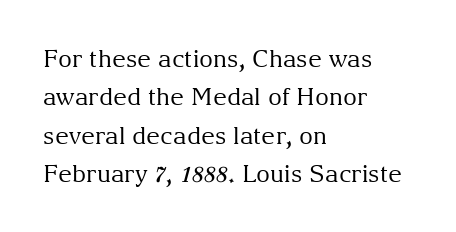
The image shows 24 px text type, upright; set left-aligned, normal line spacing (1.6x), normal letter spacing, not underlined.
